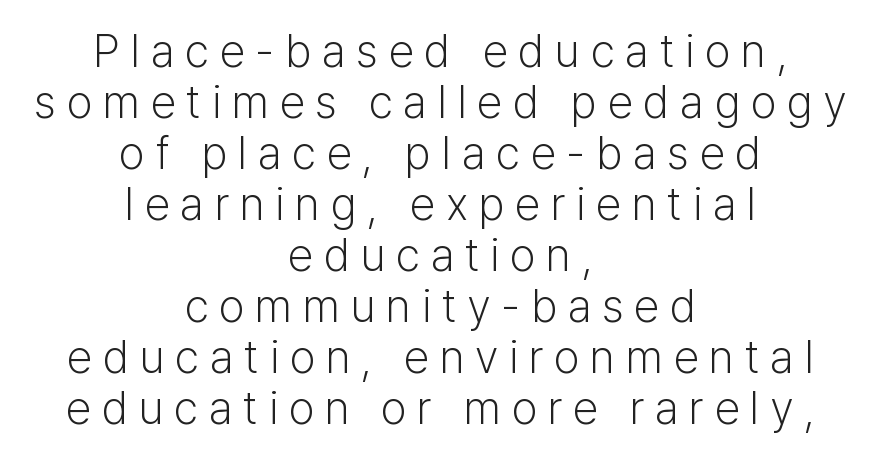
The image shows 46 px light sans-serif type, upright; set centered, tight line spacing (1.11x), unusually wide letter spacing (+0.23 em), not underlined; low stroke contrast and a medium x-height.
